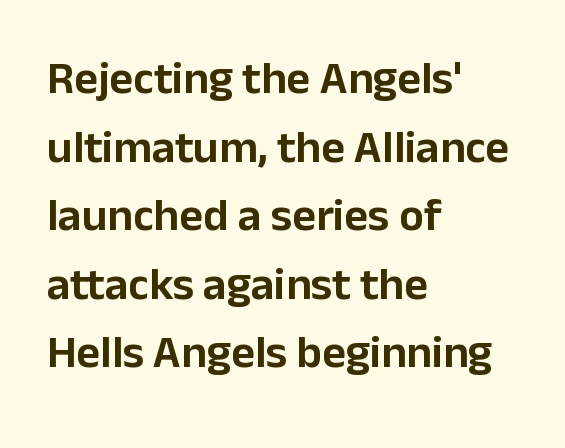
Q: Is the text italic (slanted)? A: No, it is upright.
Q: Is the typeface a serif or a sans-serif typeface? A: Sans-serif.
Q: Is the text underlined? A: No.
Q: How is the paragraph aligned? A: Left-aligned.
Q: Is the spacing between letters normal or unusually wide? A: Normal.
Q: Is the spacing between lines tight, normal or loose? A: Normal.
Q: Width (condensed, normal, or wide)? A: Normal.
Q: Stroke contrast? A: Low.
Q: x-height? A: Medium.
Q: Monospaced? A: No.
